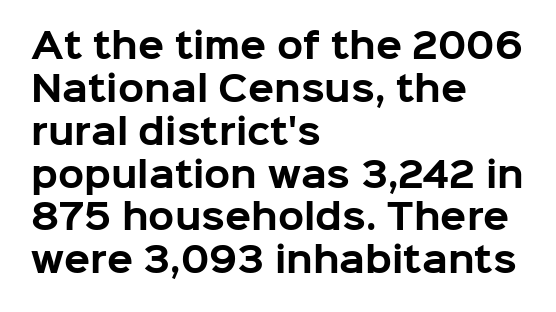
Q: Is the text bold? A: Yes.
Q: Is the text italic (slanted)? A: No, it is upright.
Q: Is the typeface a serif or a sans-serif typeface? A: Sans-serif.
Q: Is the text underlined? A: No.
Q: How is the paragraph aligned? A: Left-aligned.
Q: Is the spacing between letters normal or unusually wide? A: Normal.
Q: Is the spacing between lines tight, normal or loose? A: Normal.
Q: Width (condensed, normal, or wide)? A: Normal.
Q: Stroke contrast? A: Low.
Q: x-height? A: Medium.
Q: Monospaced? A: No.
